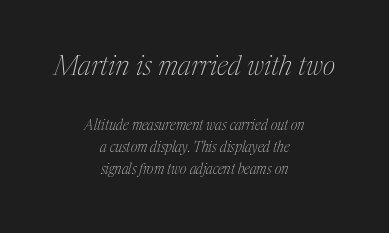
{"italic": "yes", "lean": "right", "slant_degrees": 17, "bold": "no", "underline": "no", "align": "center", "line_spacing": "normal", "line_spacing_ratio": 1.59, "letter_spacing": "normal", "letter_spacing_em": 0.0, "larger_block": "first", "size_ratio": 1.93, "glyph_px": 27}
